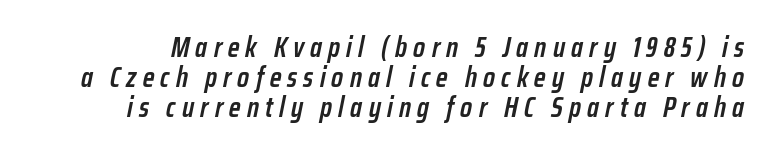
Whoever set this chose condensed vertical rhythm over breathing room. Observe the wide spacing: letters keep a clear distance from each other. Do the characters align in a grid? No, the font is proportional. These lines were composed using italics. A somewhat darkened texture: the type is semibold rather than bold.
